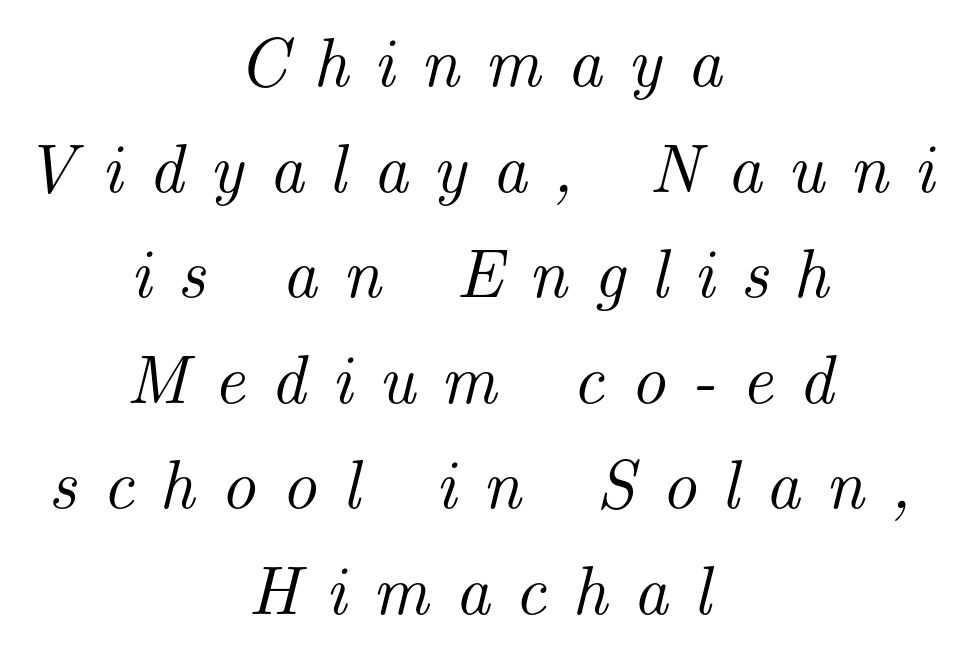
Looks like regular typesetting: each glyph gets only the width it needs. Is there much room between lines? A standard amount, neither cramped nor airy. One-word summary of the alignment: center. Short note: letters widely spaced. Bare-footed words on every line. Every character sits at an angle, as italics do.
